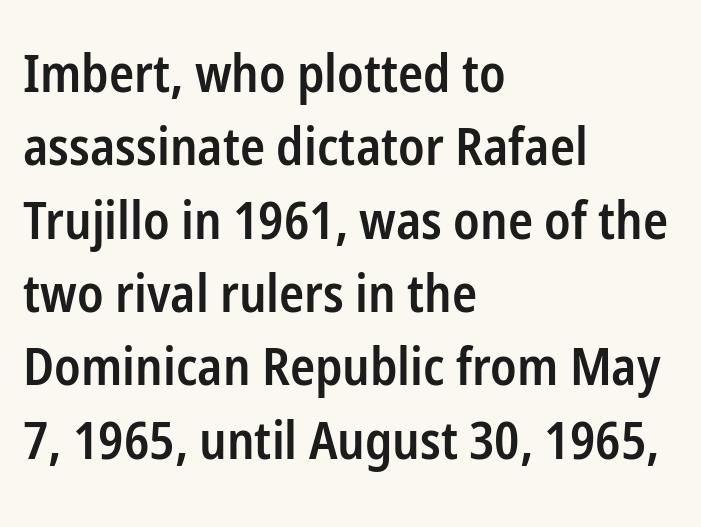
{"serif": "no", "italic": "no", "bold": "semi", "weight": "semibold", "width": "condensed", "stroke_contrast": "low", "x_height": "medium", "monospaced": "no", "underline": "no", "align": "left", "line_spacing": "normal", "line_spacing_ratio": 1.41, "letter_spacing": "normal", "letter_spacing_em": 0.0, "glyph_px": 52}
